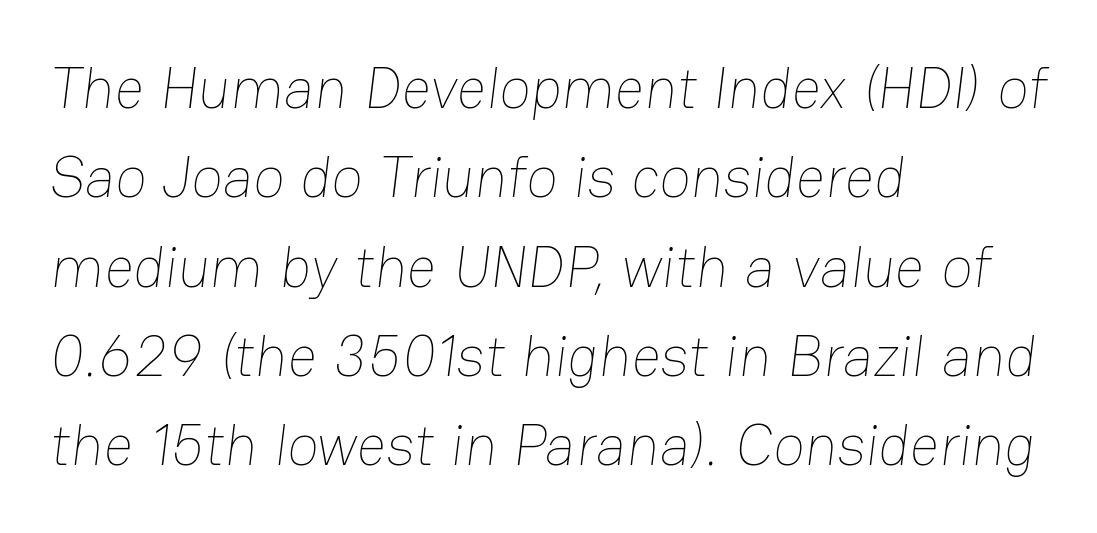
Q: Is the text bold? A: No.
Q: Is the text underlined? A: No.
Q: How is the paragraph aligned? A: Left-aligned.
Q: Is the spacing between letters normal or unusually wide? A: Normal.
Q: Is the spacing between lines tight, normal or loose? A: Normal.
Q: Width (condensed, normal, or wide)? A: Normal.
Q: Stroke contrast? A: Low.
Q: x-height? A: Medium.
Q: Monospaced? A: No.
